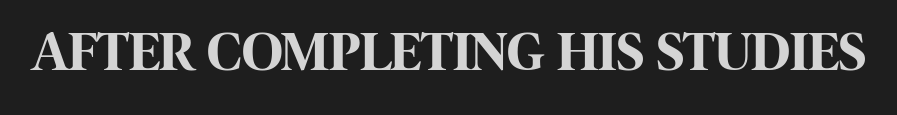
The axis of the letterforms is exactly vertical. This rendering employs a face without finishing strokes, i.e., a sans-serif. Just letters on the line, the space beneath them empty. The passage shown is emphatically bold. Nobody touched the tracking dial on this one.
